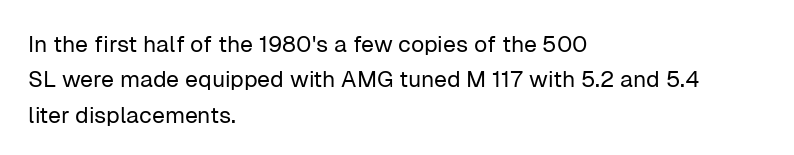
Q: Is the text bold? A: No.
Q: Is the text italic (slanted)? A: No, it is upright.
Q: Is the text underlined? A: No.
Q: How is the paragraph aligned? A: Left-aligned.
Q: Is the spacing between letters normal or unusually wide? A: Normal.
Q: Is the spacing between lines tight, normal or loose? A: Normal.
